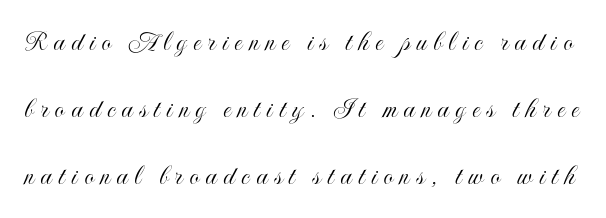
Q: Is the text italic (slanted)? A: Yes.
Q: Is the text underlined? A: No.
Q: Is the spacing between letters normal or unusually wide? A: Unusually wide.
Q: Is the spacing between lines tight, normal or loose? A: Loose.
Q: Width (condensed, normal, or wide)? A: Condensed.
Q: x-height? A: Small.
Q: Monospaced? A: No.
